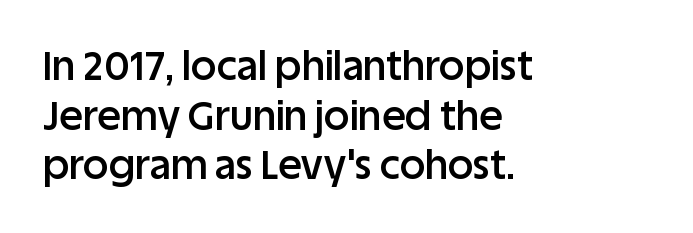
{"serif": "no", "italic": "no", "bold": "semi", "weight": "semibold", "width": "normal", "stroke_contrast": "low", "x_height": "large", "monospaced": "no", "underline": "no", "align": "left", "line_spacing_ratio": 1.24, "letter_spacing": "normal", "letter_spacing_em": 0.0, "glyph_px": 40}
